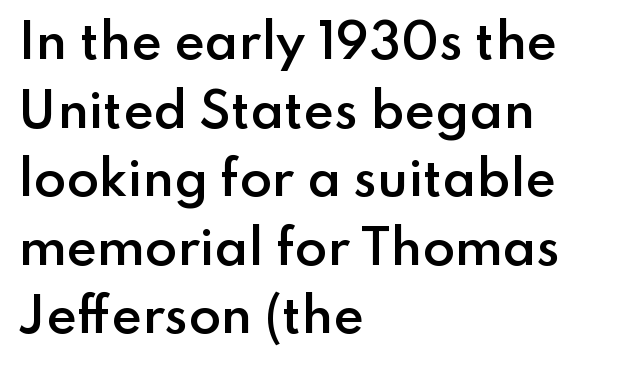
{"serif": "no", "italic": "no", "bold": "semi", "weight": "semibold", "width": "normal", "stroke_contrast": "low", "x_height": "small", "monospaced": "no", "underline": "no", "align": "left", "line_spacing": "normal", "line_spacing_ratio": 1.46, "letter_spacing": "normal", "letter_spacing_em": 0.0, "glyph_px": 47}
